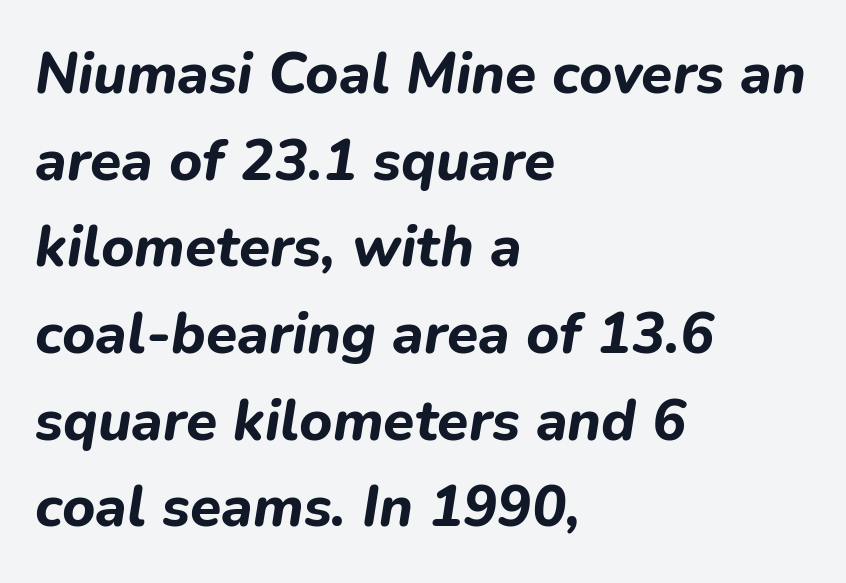
Decoration check: the copy has no underline. These lines sit exactly where default settings would place them. Students, note that the glyphs here touch the page at normal intervals. The characters look thick and weighty, a clear bold. The face used here is proportionally spaced, like ordinary book or web type. These lines are set flush left with a ragged right edge.
